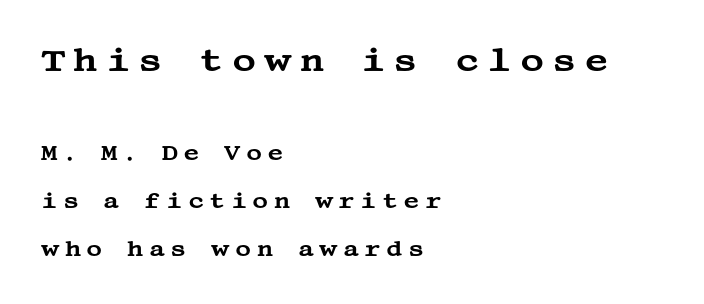
Q: Is the text italic (slanted)? A: No, it is upright.
Q: Is the typeface a serif or a sans-serif typeface? A: Serif.
Q: Is the text underlined? A: No.
Q: How is the paragraph aligned? A: Left-aligned.
Q: Is the spacing between letters normal or unusually wide? A: Unusually wide.
Q: Is the spacing between lines tight, normal or loose? A: Loose.
Q: Which block of text is set in a larger size, the first (top) or the second (bottom)? A: The first (top) one.
Q: Width (condensed, normal, or wide)? A: Wide.
Q: Stroke contrast? A: Medium.
Q: x-height? A: Large.
